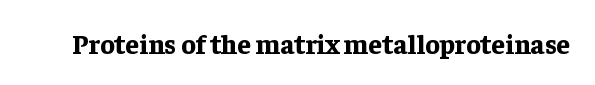
{"italic": "no", "bold": "yes", "underline": "no", "letter_spacing": "normal", "letter_spacing_em": 0.0, "glyph_px": 27}
